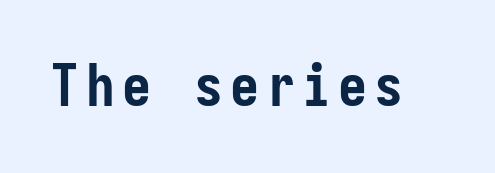
{"serif": "no", "italic": "no", "bold": "yes", "weight": "semibold", "width": "condensed", "stroke_contrast": "low", "x_height": "medium", "underline": "no", "glyph_px": 58}
